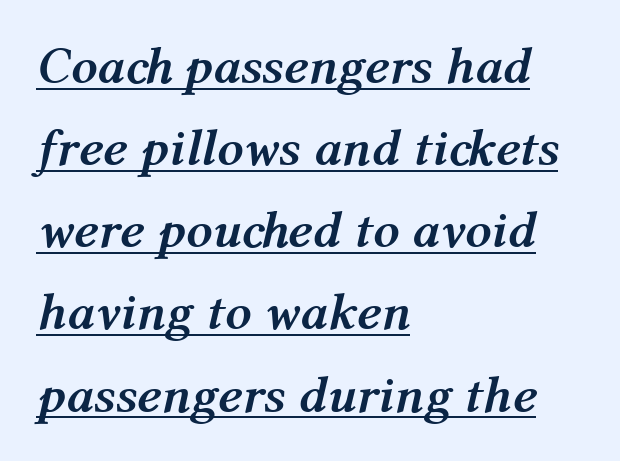
The image shows 52 px semibold type, italic (leaning right); set left-aligned, normal line spacing (1.58x), normal letter spacing, underlined; medium stroke contrast and a medium x-height.
